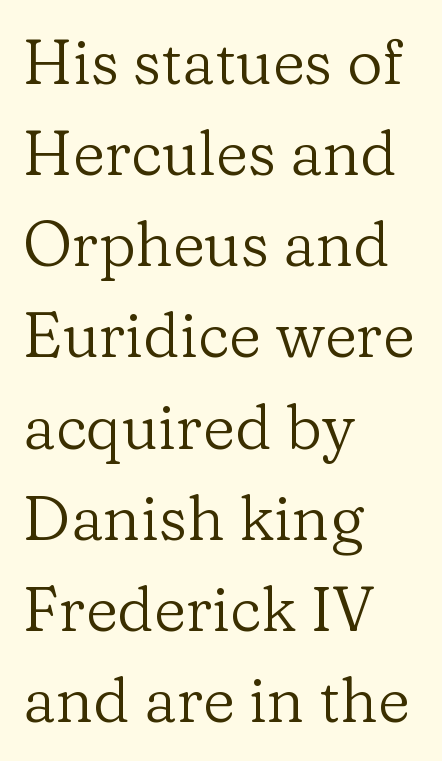
Rows of type keep a routine distance in the vertical direction. A classic flush-left, rag-right setting is used for this passage. The face used here is proportionally spaced, like ordinary book or web type. It's the straight-up-and-down kind of type. No extra tracking has been applied to these lines.
